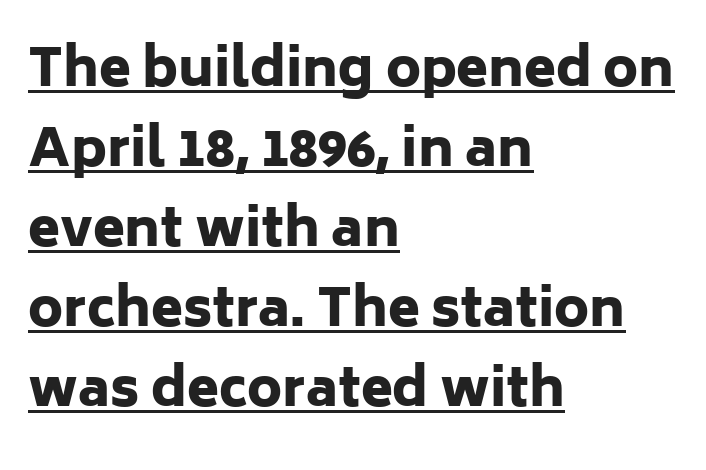
The image shows 52 px heavy sans-serif type, upright; set left-aligned, normal line spacing (1.54x), normal letter spacing, underlined; low stroke contrast and a medium x-height.
